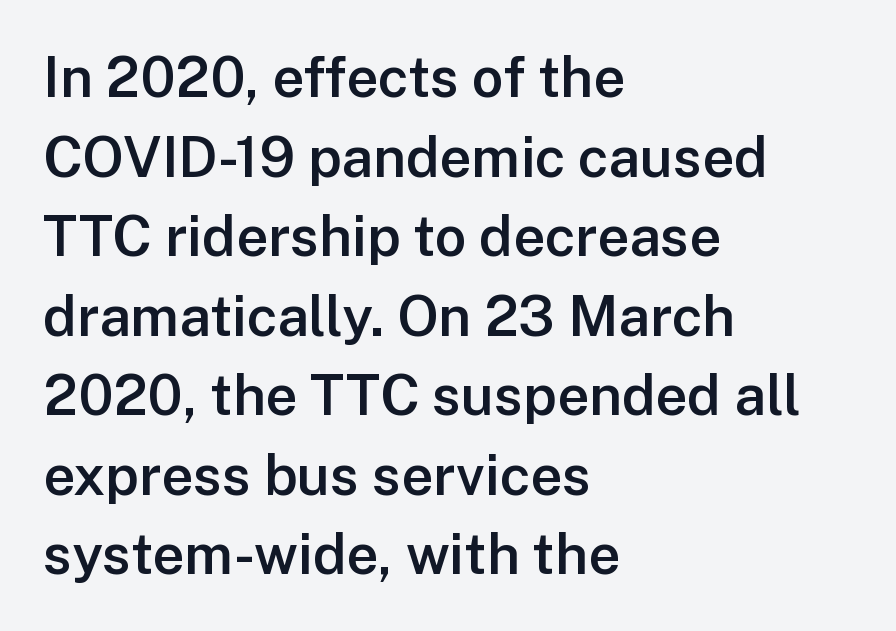
Q: Is the text bold? A: Semi-bold.
Q: Is the text italic (slanted)? A: No, it is upright.
Q: Is the typeface a serif or a sans-serif typeface? A: Sans-serif.
Q: Is the text underlined? A: No.
Q: How is the paragraph aligned? A: Left-aligned.
Q: Is the spacing between letters normal or unusually wide? A: Normal.
Q: Is the spacing between lines tight, normal or loose? A: Normal.
Q: Width (condensed, normal, or wide)? A: Normal.
Q: Stroke contrast? A: Low.
Q: x-height? A: Medium.
Q: Monospaced? A: No.
